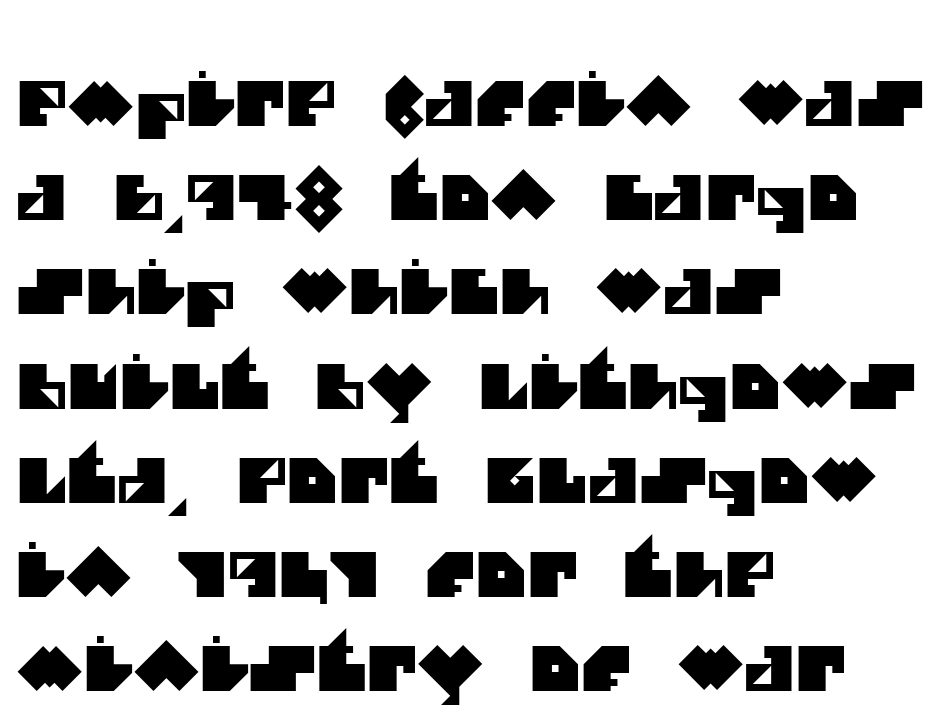
{"serif": "no", "width": "normal", "stroke_contrast": "medium", "x_height": "large", "monospaced": "no", "underline": "no", "align": "left", "line_spacing": "normal", "line_spacing_ratio": 1.52, "letter_spacing": "normal", "letter_spacing_em": 0.0, "glyph_px": 62}
